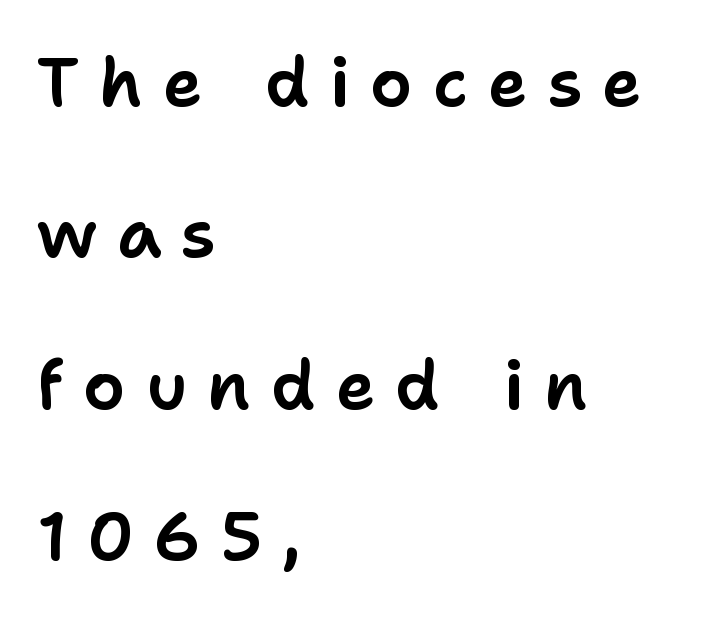
The image shows 67 px sans-serif type, upright; set left-aligned, loose line spacing (2.26x), unusually wide letter spacing (+0.3 em), not underlined; low stroke contrast and a medium x-height.
